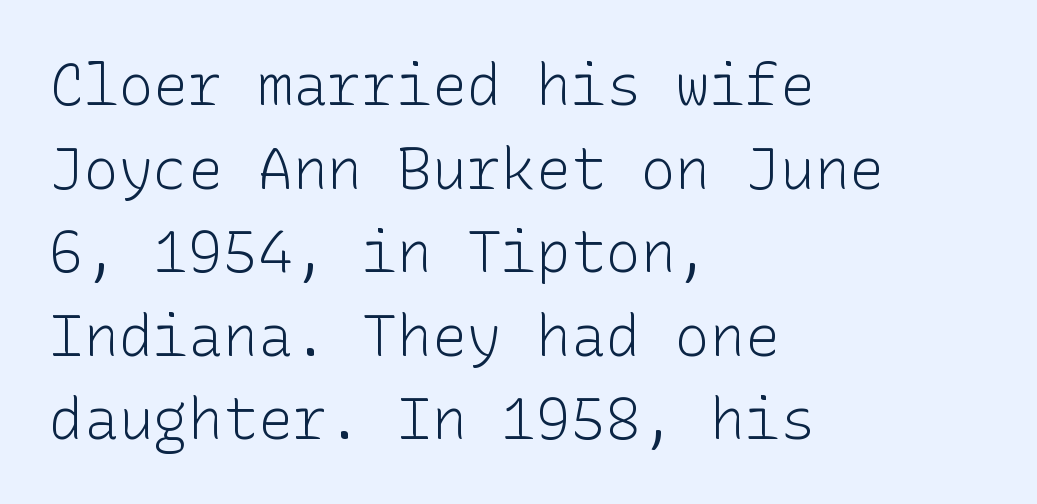
Q: Is the text bold? A: No.
Q: Is the text italic (slanted)? A: No, it is upright.
Q: Is the typeface a serif or a sans-serif typeface? A: Sans-serif.
Q: Is the text underlined? A: No.
Q: How is the paragraph aligned? A: Left-aligned.
Q: Is the spacing between letters normal or unusually wide? A: Normal.
Q: Is the spacing between lines tight, normal or loose? A: Normal.
Q: Width (condensed, normal, or wide)? A: Normal.
Q: Stroke contrast? A: Low.
Q: x-height? A: Medium.
